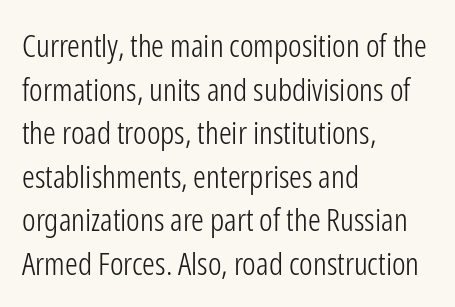
The image shows 32 px light, condensed sans-serif type, upright; set left-aligned, normal line spacing (1.36x), normal letter spacing, not underlined; low stroke contrast and a medium x-height.
